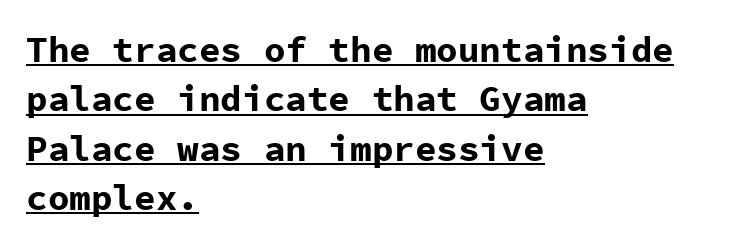
{"serif": "no", "italic": "no", "bold": "yes", "weight": "bold", "width": "normal", "stroke_contrast": "low", "x_height": "medium", "monospaced": "yes", "underline": "yes", "align": "left", "line_spacing": "normal", "line_spacing_ratio": 1.37, "letter_spacing": "normal", "letter_spacing_em": 0.0, "glyph_px": 36}
